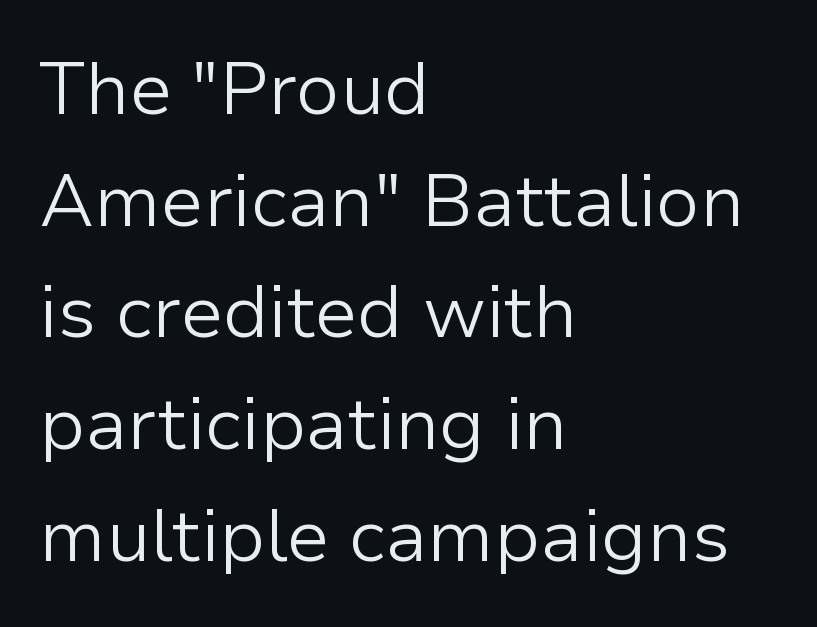
{"serif": "no", "italic": "no", "bold": "no", "weight": "light", "width": "normal", "stroke_contrast": "low", "x_height": "medium", "monospaced": "no", "underline": "no", "align": "left", "line_spacing": "normal", "line_spacing_ratio": 1.51, "letter_spacing": "normal", "letter_spacing_em": 0.0, "glyph_px": 74}
